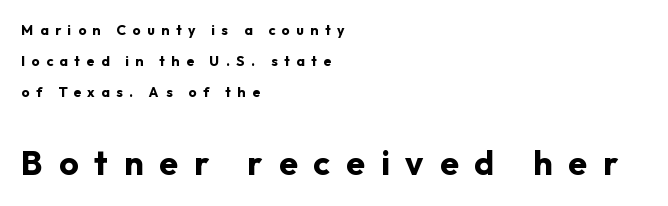
Q: Is the text bold? A: Yes.
Q: Is the text italic (slanted)? A: No, it is upright.
Q: Is the typeface a serif or a sans-serif typeface? A: Sans-serif.
Q: Is the text underlined? A: No.
Q: How is the paragraph aligned? A: Left-aligned.
Q: Is the spacing between letters normal or unusually wide? A: Unusually wide.
Q: Is the spacing between lines tight, normal or loose? A: Loose.
Q: Which block of text is set in a larger size, the first (top) or the second (bottom)? A: The second (bottom) one.
Q: Width (condensed, normal, or wide)? A: Normal.
Q: Stroke contrast? A: Low.
Q: x-height? A: Medium.
Q: Monospaced? A: No.
